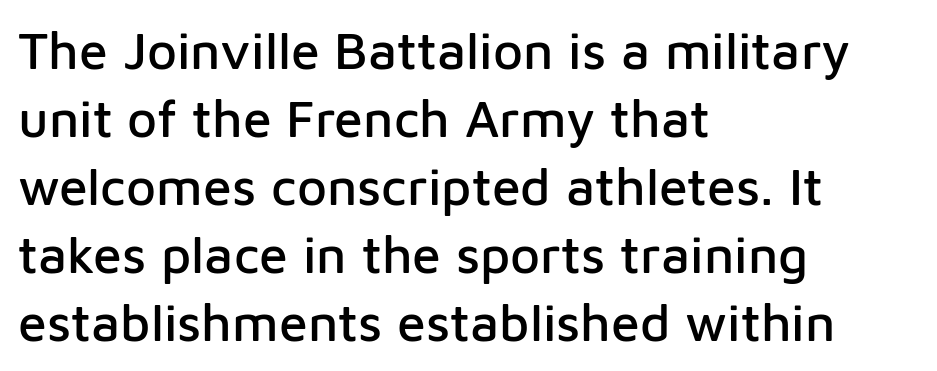
The image shows 52 px sans-serif type, upright; set left-aligned, normal line spacing (1.31x), normal letter spacing, not underlined; low stroke contrast and a medium x-height.
